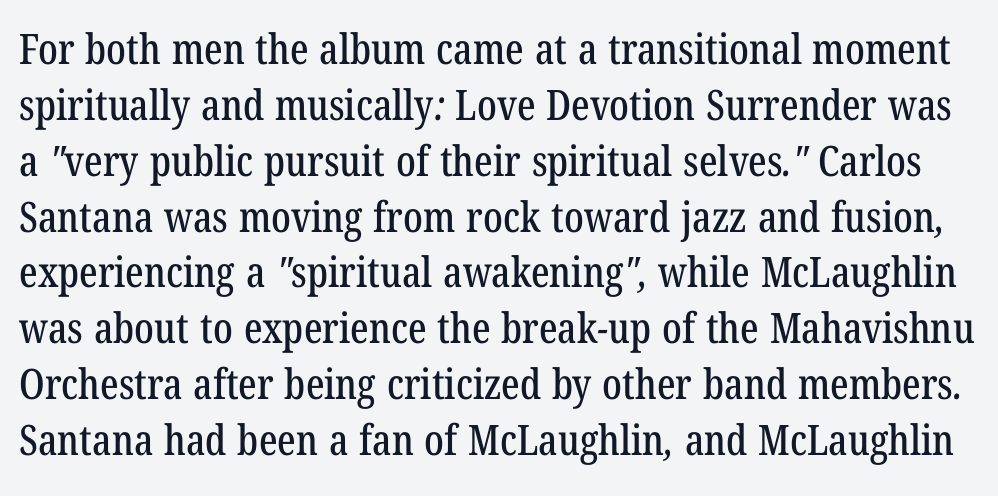
Note the varied advance widths — an 'i' is clearly narrower than an 'm'. Successive baselines arrive at the customary interval. Beneath every word, the page is bare. Between one letter and the next there's only the usual sliver of space.
